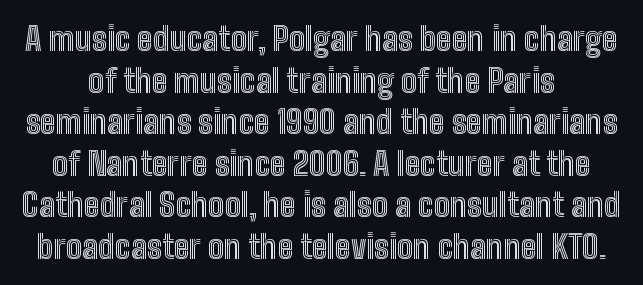
Plain, unruled lines of type. If you measured baseline to baseline, you'd find a middling distance. Notice how the stems are strictly vertical — no italics here. Between one letter and the next there's only the usual sliver of space. Here the designer chose a conventional face with non-uniform glyph widths.
